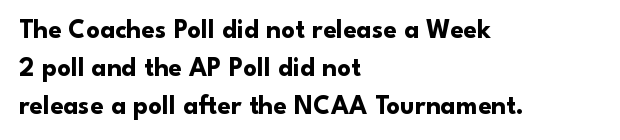
Q: Is the text bold? A: Yes.
Q: Is the text italic (slanted)? A: No, it is upright.
Q: Is the text underlined? A: No.
Q: How is the paragraph aligned? A: Left-aligned.
Q: Is the spacing between letters normal or unusually wide? A: Normal.
Q: Is the spacing between lines tight, normal or loose? A: Normal.
